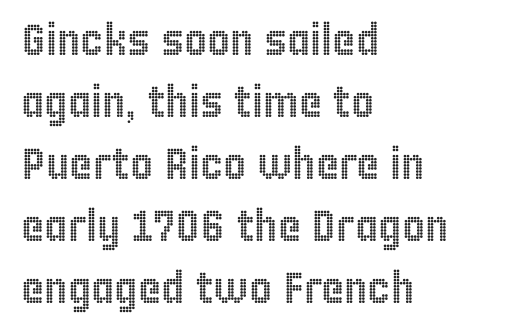
A roman cut, with each character standing at attention. Nothing unusual about the tracking: characters are spaced as the font intends. Proportional: the letters do not fall into vertical columns. Lines of text with bare space underneath. Each new line begins a customary step beneath the previous one.
